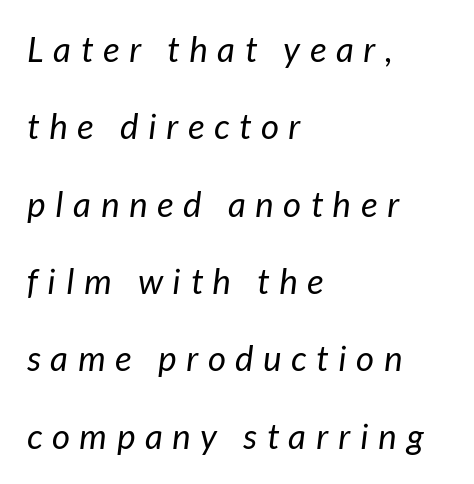
Do the characters align in a grid? No, the font is proportional. Observe the lean: these are italic letterforms. Each new line begins a long way beneath the previous one. All the whitespace from short lines collects on the right. A light-to-regular cut is what we see here.
